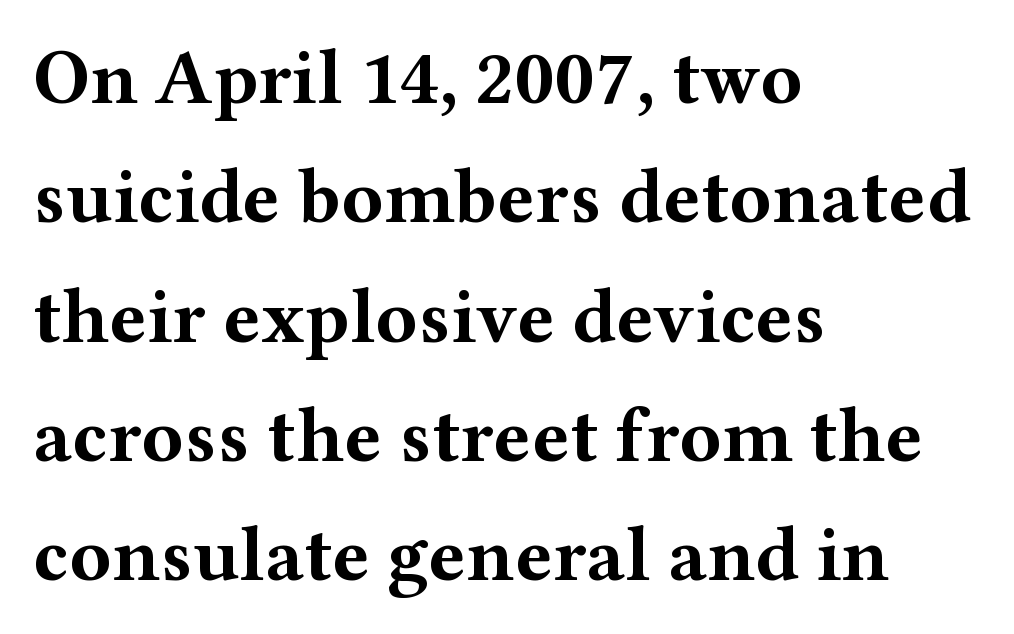
Does the lettering tilt? It doesn't — this is upright. Caption: standard tracking, unaltered. As a designer I'd log this as weight 700, bold. Line starts are locked; line ends wander. You can tell from the footed stems that serif type was used.
